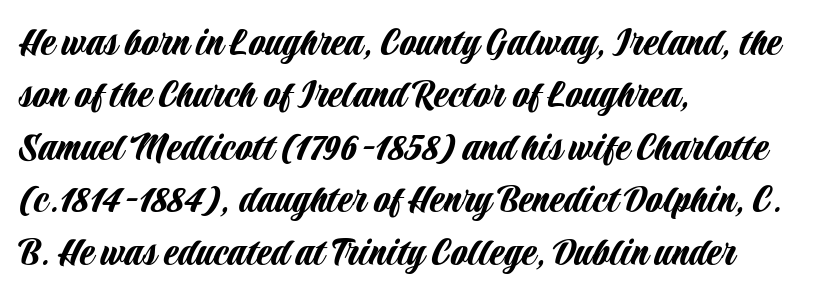
You could call the tracking neutral — neither tight nor loose. Character widths vary here, with narrow letters taking less room than wide ones. Serif or sans? Sans — the stroke terminals are bare. Any mark beneath the type? The region is blank. Short and long lines alike share a common starting point at left.
